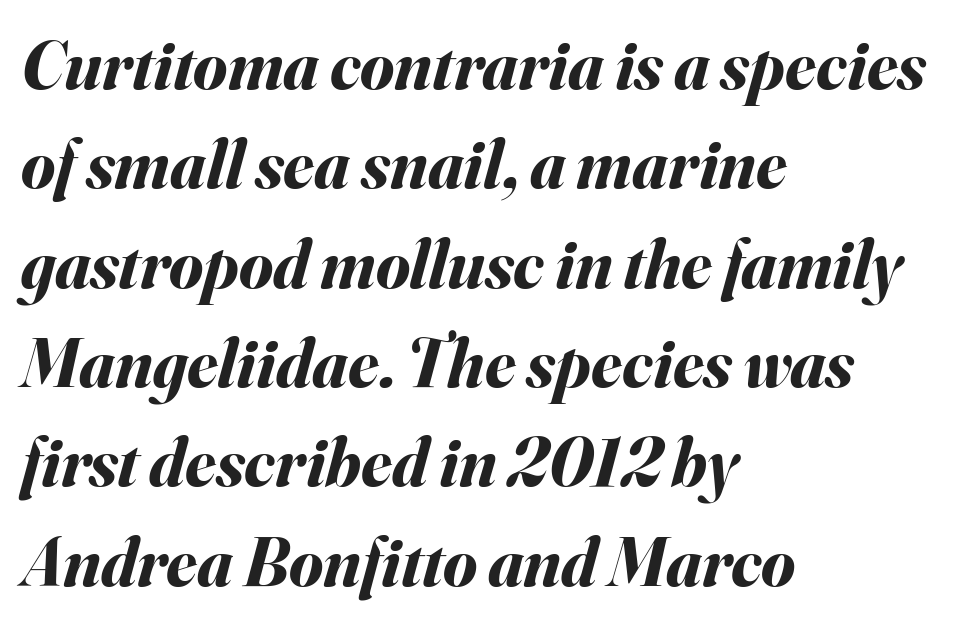
The image shows 69 px bold type, italic (leaning right); set left-aligned, normal line spacing (1.44x), normal letter spacing, not underlined; medium stroke contrast and a small x-height.
